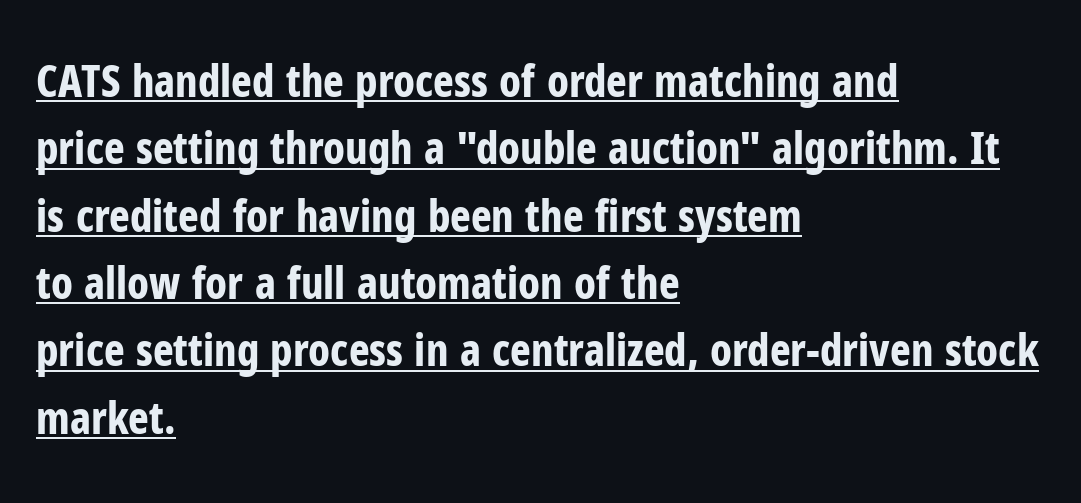
Q: Is the text bold? A: Yes.
Q: Is the text italic (slanted)? A: No, it is upright.
Q: Is the typeface a serif or a sans-serif typeface? A: Sans-serif.
Q: Is the text underlined? A: Yes.
Q: How is the paragraph aligned? A: Left-aligned.
Q: Is the spacing between letters normal or unusually wide? A: Normal.
Q: Is the spacing between lines tight, normal or loose? A: Normal.
Q: Width (condensed, normal, or wide)? A: Condensed.
Q: Stroke contrast? A: Low.
Q: x-height? A: Medium.
Q: Monospaced? A: No.
